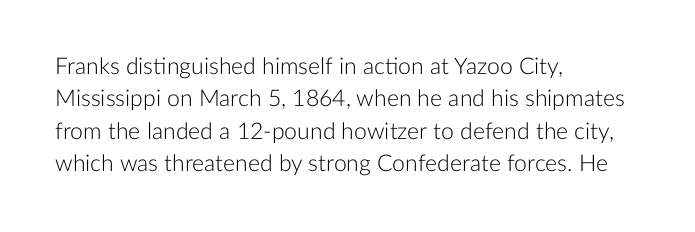
The image shows 23 px text type, upright; set left-aligned, normal line spacing (1.41x), normal letter spacing, not underlined.
